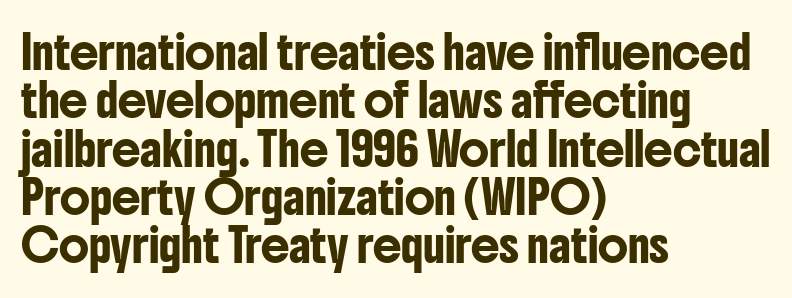
The letters stand straight up with perfectly vertical stems. The font family rendered here belongs to the sans-serif group. A typesetter would call this leading conventional body-copy spacing. Is the block centered? No — it sits flush against the left margin. You could not count columns in this text — the font is proportionally spaced.
